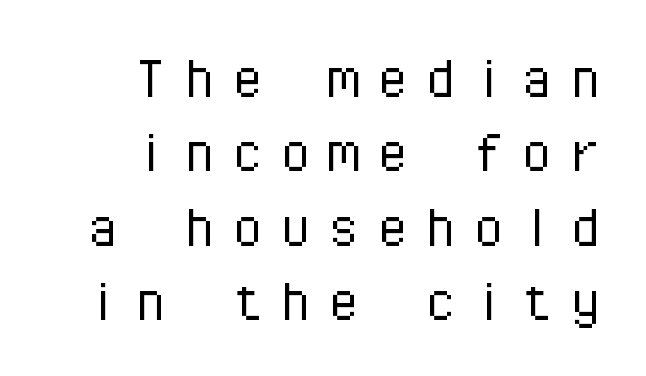
Are there feet on the stems? There aren't — it's a sans. Caption: face not bold, strokes unweighted. Tracking value appears strongly positive — letters spread wide. A typesetter would mark this as roman, not italic. Interline gaps are noticeably narrow in this sample.
